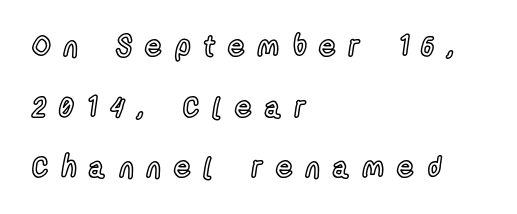
The image shows 29 px condensed type; set left-aligned, loose line spacing (2.09x), unusually wide letter spacing (+0.46 em), not underlined; a medium x-height.
